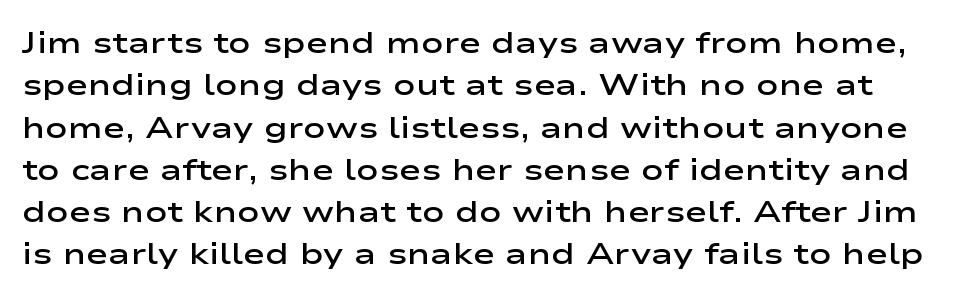
Evenly set lines give the paragraph a standard silhouette. The tracking reads as untouched default to a designer's eye. Italic? Not at all — the glyphs are vertical. Note the varied advance widths — an 'i' is clearly narrower than an 'm'.
